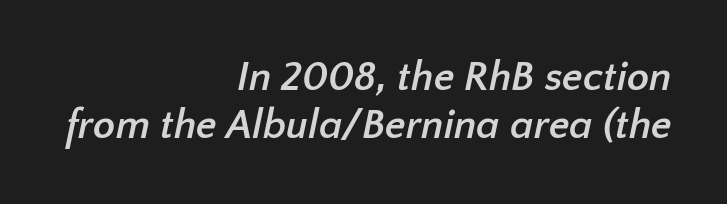
Q: Is the text bold? A: Yes.
Q: Is the typeface a serif or a sans-serif typeface? A: Sans-serif.
Q: Is the text underlined? A: No.
Q: How is the paragraph aligned? A: Right-aligned.
Q: Is the spacing between letters normal or unusually wide? A: Normal.
Q: Width (condensed, normal, or wide)? A: Normal.
Q: Stroke contrast? A: Low.
Q: x-height? A: Medium.
Q: Monospaced? A: No.
